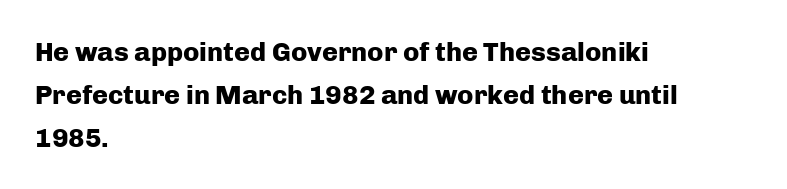
Q: Is the text bold? A: Yes.
Q: Is the text italic (slanted)? A: No, it is upright.
Q: Is the text underlined? A: No.
Q: How is the paragraph aligned? A: Left-aligned.
Q: Is the spacing between letters normal or unusually wide? A: Normal.
Q: Is the spacing between lines tight, normal or loose? A: Normal.
